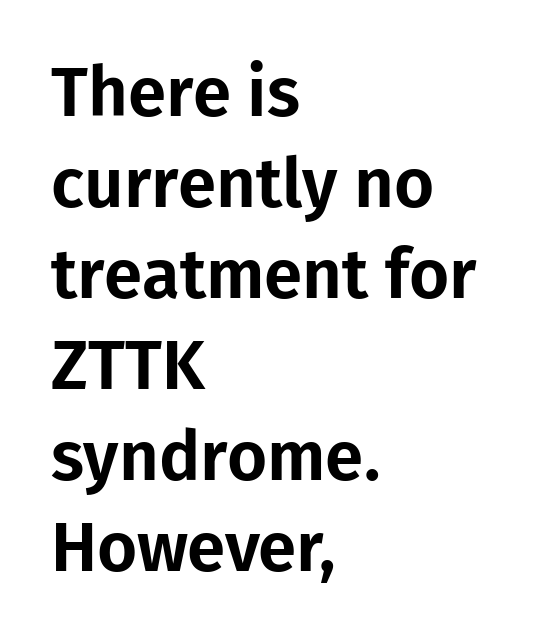
The image shows 69 px sans-serif type, upright; set left-aligned, normal line spacing (1.32x), normal letter spacing, not underlined; low stroke contrast and a medium x-height.
